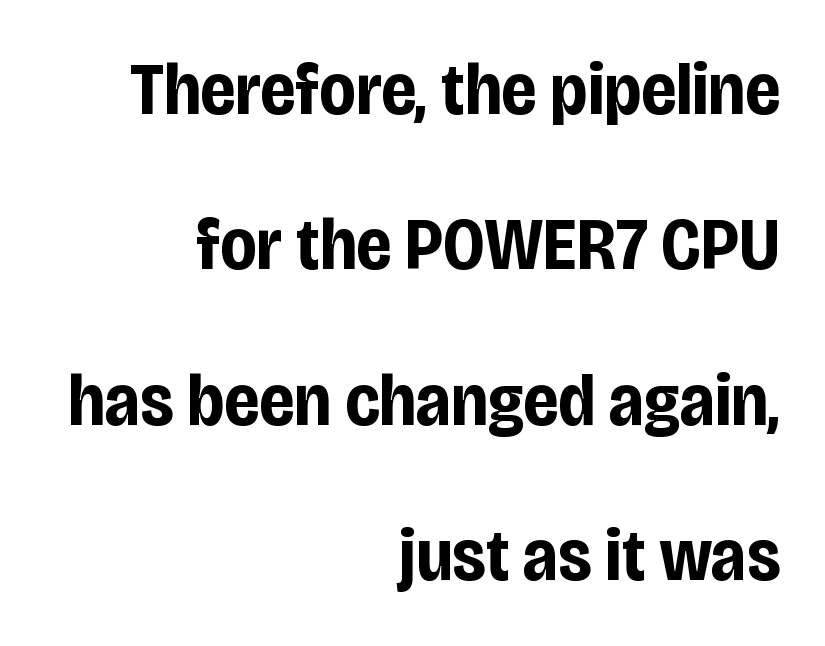
{"serif": "no", "italic": "no", "bold": "yes", "weight": "bold", "width": "condensed", "stroke_contrast": "low", "x_height": "large", "monospaced": "no", "underline": "no", "align": "right", "line_spacing": "loose", "line_spacing_ratio": 2.1, "letter_spacing": "normal", "letter_spacing_em": 0.0, "glyph_px": 74}
